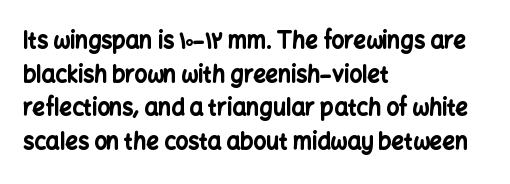
{"italic": "no", "bold": "yes", "underline": "no", "align": "left", "line_spacing": "normal", "line_spacing_ratio": 1.53, "letter_spacing": "normal", "letter_spacing_em": 0.0, "glyph_px": 22}
